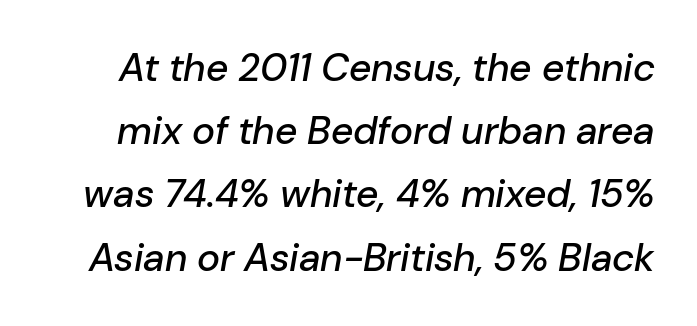
The image shows 39 px text type, italic (leaning right); set normal line spacing (1.62x), normal letter spacing, not underlined; low stroke contrast and a medium x-height.
